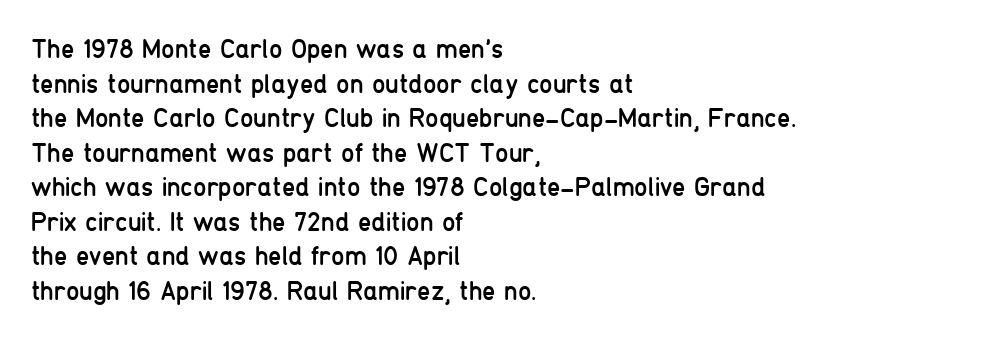
{"italic": "no", "bold": "no", "underline": "no", "align": "left", "line_spacing": "normal", "line_spacing_ratio": 1.28, "letter_spacing": "normal", "letter_spacing_em": 0.0, "glyph_px": 27}
